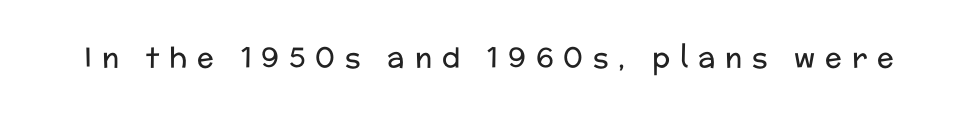
{"serif": "no", "italic": "no", "bold": "no", "weight": "regular", "width": "normal", "stroke_contrast": "low", "x_height": "medium", "monospaced": "no", "underline": "no", "letter_spacing": "wide", "letter_spacing_em": 0.35, "glyph_px": 28}
